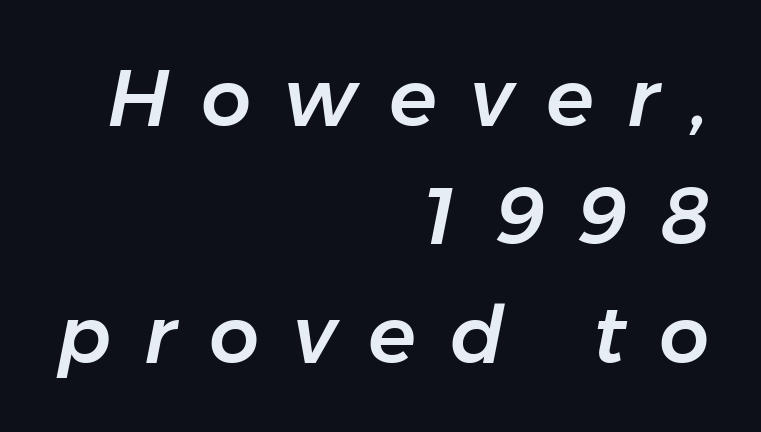
This block has exactly the height ordinary leading produces. The specimen omits any rule beneath the text block's lines. The face used here is rendered with a markedly widened letterfit. This sample has the flowing, uneven cadence of proportional lettering.
